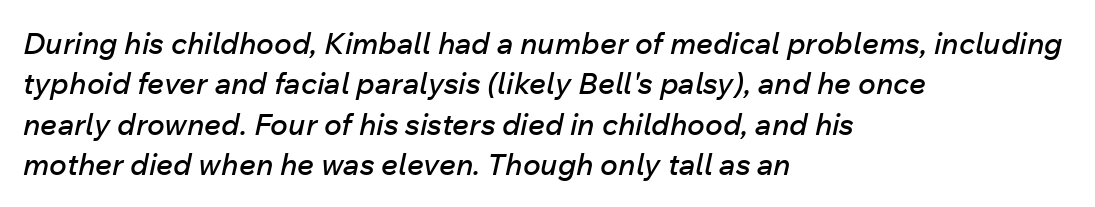
Q: Is the text italic (slanted)? A: Yes, it leans right by about 12 degrees.
Q: Is the text underlined? A: No.
Q: How is the paragraph aligned? A: Left-aligned.
Q: Is the spacing between letters normal or unusually wide? A: Normal.
Q: Is the spacing between lines tight, normal or loose? A: Normal.
Q: Width (condensed, normal, or wide)? A: Normal.
Q: Stroke contrast? A: Low.
Q: x-height? A: Medium.
Q: Monospaced? A: No.
